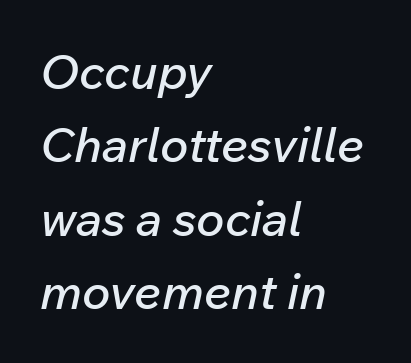
The image shows 48 px text type, italic (leaning right); set left-aligned, normal line spacing (1.53x), normal letter spacing, not underlined; low stroke contrast and a medium x-height.
